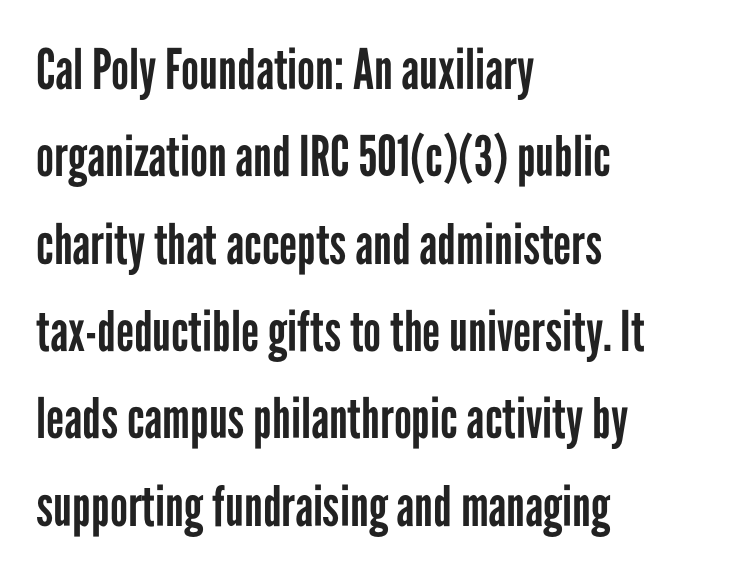
Q: Is the text bold? A: No.
Q: Is the text italic (slanted)? A: No, it is upright.
Q: Is the typeface a serif or a sans-serif typeface? A: Sans-serif.
Q: Is the text underlined? A: No.
Q: How is the paragraph aligned? A: Left-aligned.
Q: Is the spacing between letters normal or unusually wide? A: Normal.
Q: Is the spacing between lines tight, normal or loose? A: Normal.
Q: Width (condensed, normal, or wide)? A: Condensed.
Q: Stroke contrast? A: Low.
Q: x-height? A: Medium.
Q: Monospaced? A: No.
